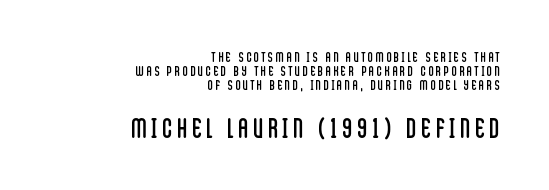
The image shows 27 px text type, upright; set right-aligned, tight line spacing (1.0x), not underlined; the second (bottom) block is 1.93x larger.
